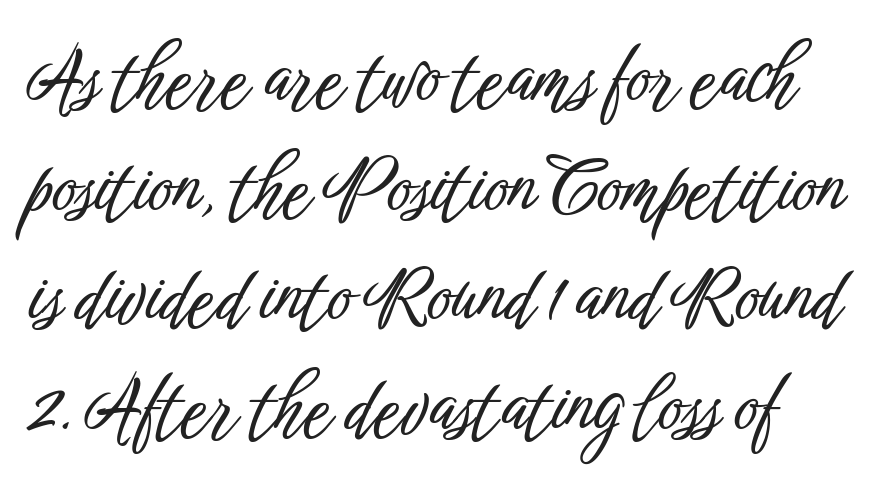
Q: Is the text italic (slanted)? A: Yes.
Q: Is the typeface a serif or a sans-serif typeface? A: Sans-serif.
Q: Is the text underlined? A: No.
Q: How is the paragraph aligned? A: Left-aligned.
Q: Is the spacing between letters normal or unusually wide? A: Normal.
Q: Is the spacing between lines tight, normal or loose? A: Normal.
Q: Width (condensed, normal, or wide)? A: Condensed.
Q: Stroke contrast? A: Low.
Q: x-height? A: Medium.
Q: Monospaced? A: No.
